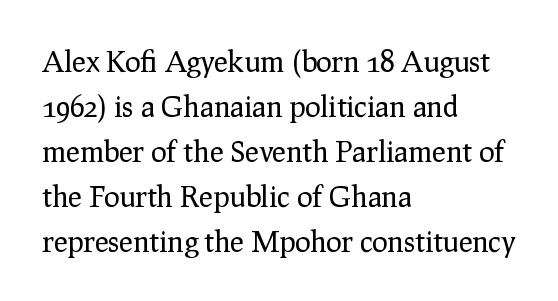
No extra tracking has been applied to these lines. The ragged edge is on the right, which tells us the setting is flush left. No letter is thick-stroked: the sample isn't bold. This is roman type, the default non-slanted kind.
